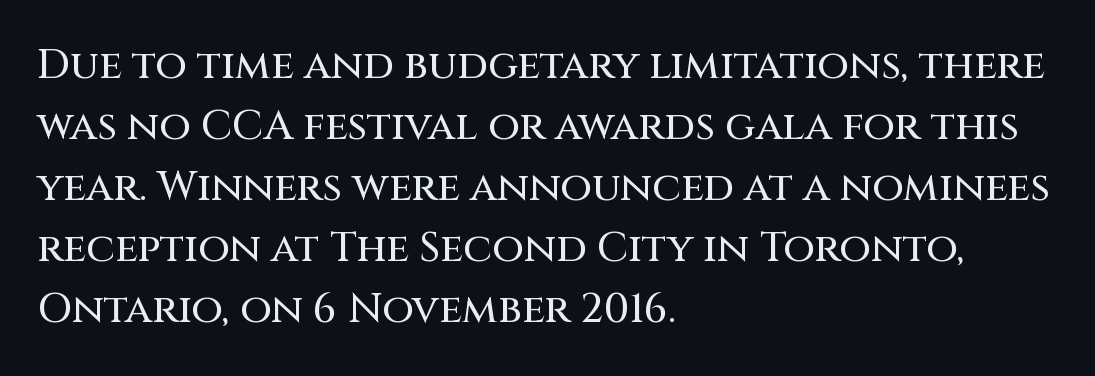
Q: Is the text italic (slanted)? A: No, it is upright.
Q: Is the typeface a serif or a sans-serif typeface? A: Sans-serif.
Q: Is the text underlined? A: No.
Q: How is the paragraph aligned? A: Left-aligned.
Q: Is the spacing between letters normal or unusually wide? A: Normal.
Q: Is the spacing between lines tight, normal or loose? A: Normal.
Q: Width (condensed, normal, or wide)? A: Normal.
Q: Stroke contrast? A: Medium.
Q: x-height? A: Large.
Q: Monospaced? A: No.
